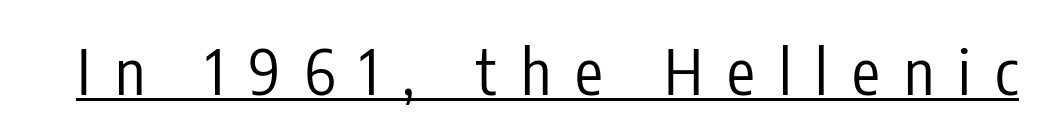
{"serif": "no", "italic": "no", "bold": "no", "weight": "regular", "width": "condensed", "stroke_contrast": "low", "x_height": "medium", "monospaced": "no", "underline": "yes", "letter_spacing": "wide", "letter_spacing_em": 0.39, "glyph_px": 62}
